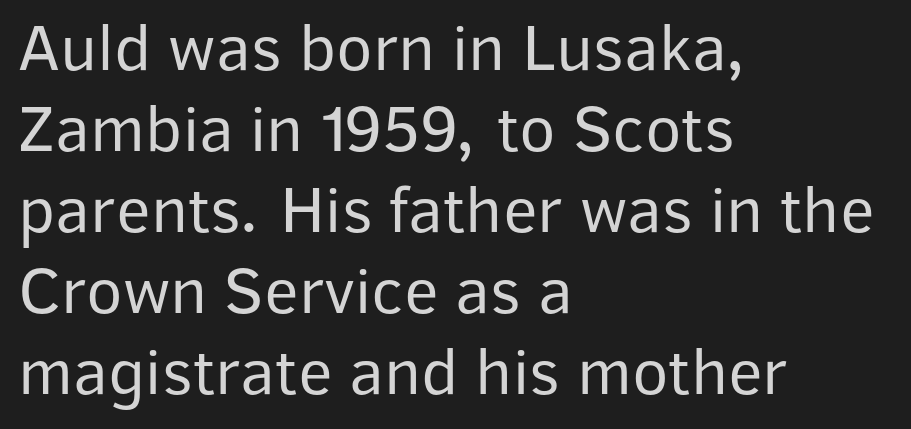
The image shows 67 px regular-weight sans-serif type, upright; set left-aligned, line spacing 1.21x, normal letter spacing, not underlined; low stroke contrast and a medium x-height.
